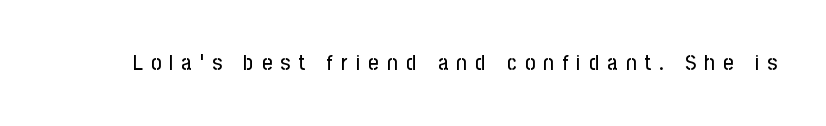
The specimen reads as upright at a glance. Characters follow at a spacing far wider than the type designer built in. The foot of each line stays bare and open.
